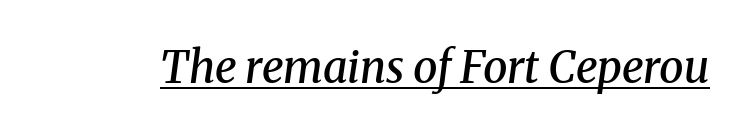
The image shows 44 px semibold serif type, italic (leaning right); set normal letter spacing, underlined; medium stroke contrast and a medium x-height.
